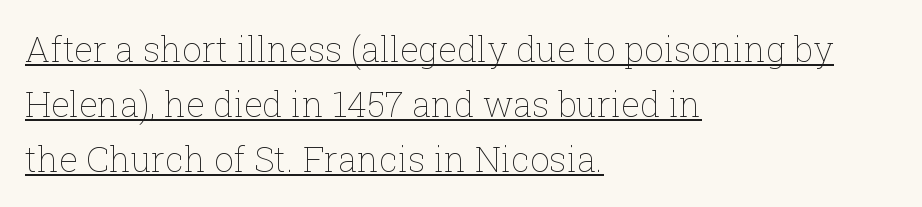
The image shows 35 px thin type, upright; set left-aligned, normal line spacing (1.57x), normal letter spacing, underlined; low stroke contrast and a medium x-height.
